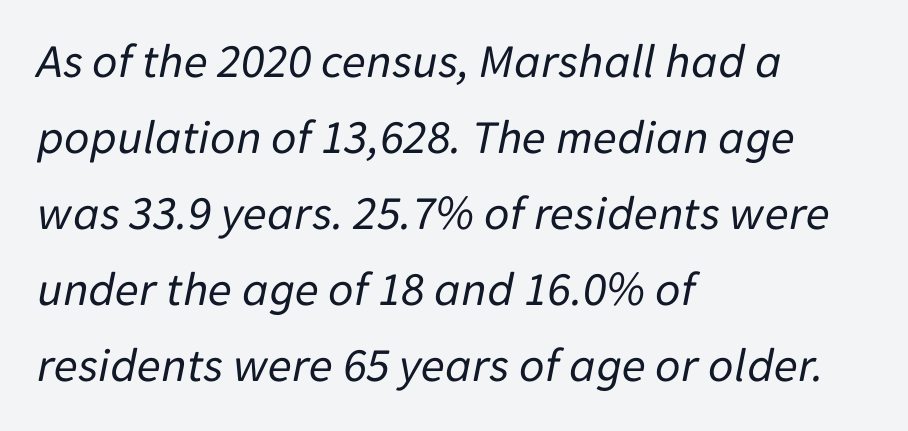
Q: Is the text bold? A: No.
Q: Is the text italic (slanted)? A: Yes, it leans right by about 11 degrees.
Q: Is the text underlined? A: No.
Q: How is the paragraph aligned? A: Left-aligned.
Q: Is the spacing between letters normal or unusually wide? A: Normal.
Q: Is the spacing between lines tight, normal or loose? A: Normal.
Q: Width (condensed, normal, or wide)? A: Normal.
Q: Stroke contrast? A: Low.
Q: x-height? A: Medium.
Q: Monospaced? A: No.
